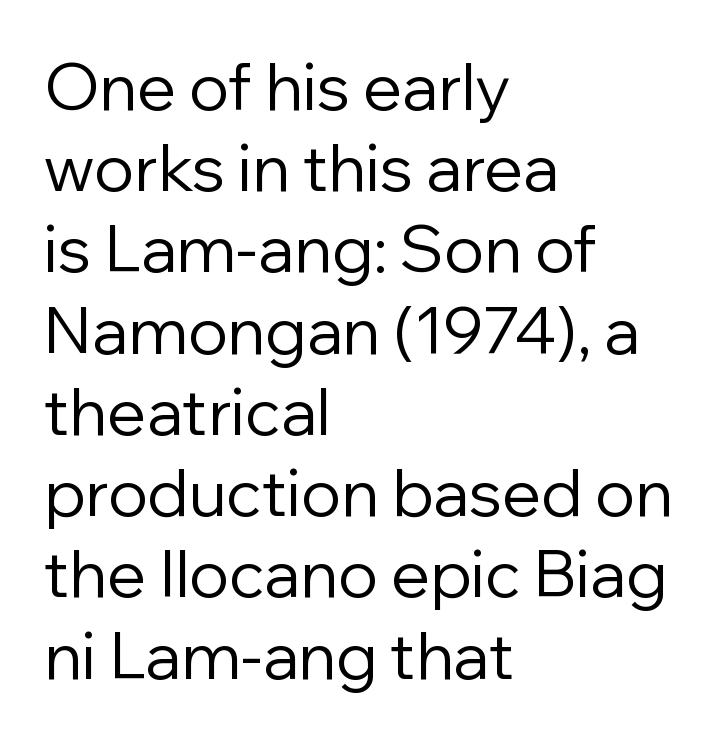
{"serif": "no", "italic": "no", "bold": "no", "weight": "regular", "width": "normal", "stroke_contrast": "low", "x_height": "medium", "monospaced": "no", "underline": "no", "align": "left", "line_spacing": "normal", "line_spacing_ratio": 1.25, "letter_spacing": "normal", "letter_spacing_em": 0.0, "glyph_px": 65}
